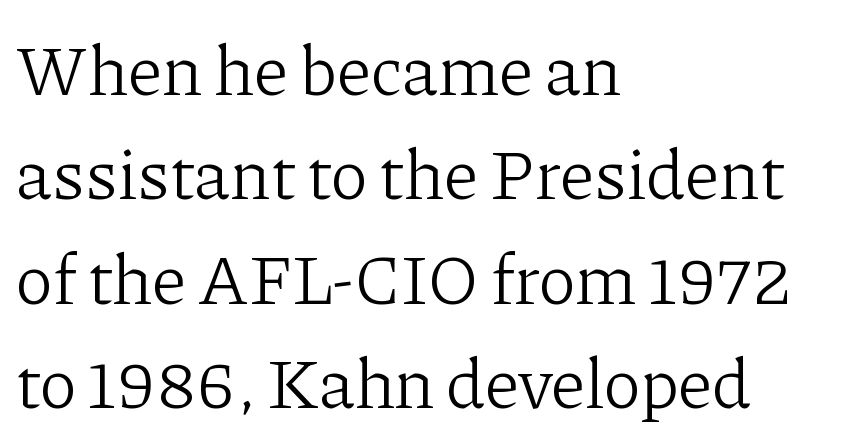
The image shows 71 px light serif type, upright; set left-aligned, normal line spacing (1.47x), normal letter spacing, not underlined; low stroke contrast and a medium x-height.
